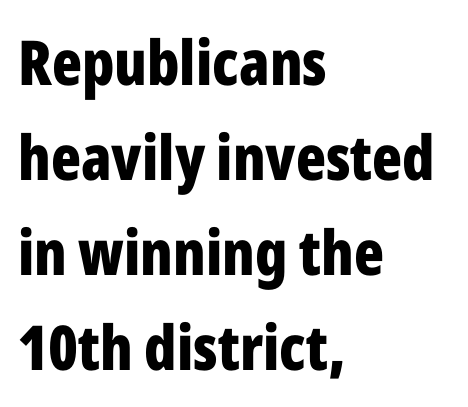
A student would call this left alignment; a typographer would say flush left, rag right. Clear beneath every line of the passage. You can tell it's not italic because the verticals are truly vertical. Bold? Absolutely — the strokes are thick and heavy.
